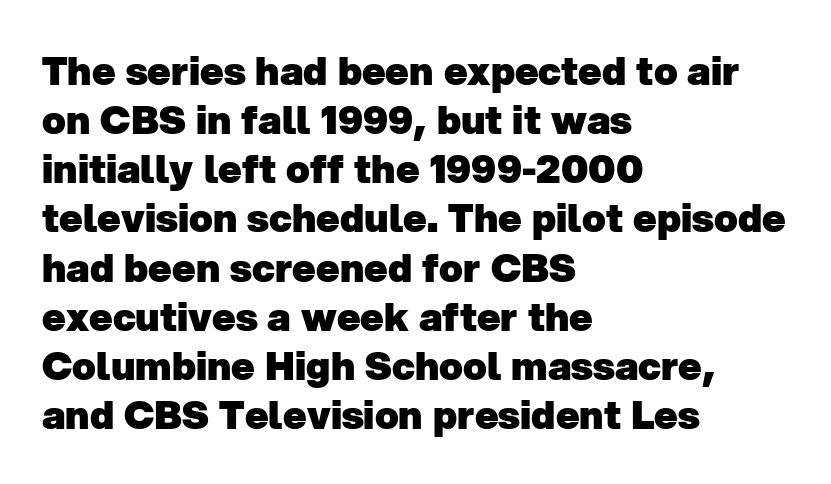
The image shows 39 px heavy sans-serif type; set left-aligned, normal line spacing (1.26x), normal letter spacing, not underlined; low stroke contrast and a medium x-height.
